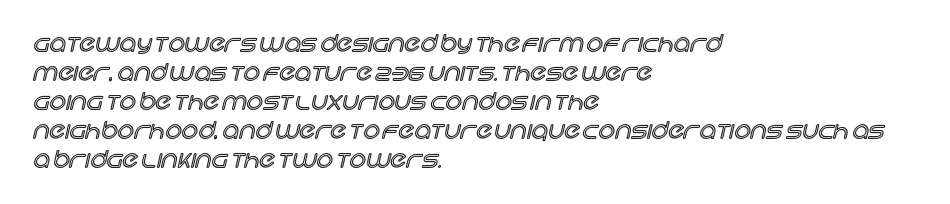
Q: Is the text italic (slanted)? A: Yes.
Q: Is the text underlined? A: No.
Q: How is the paragraph aligned? A: Left-aligned.
Q: Is the spacing between letters normal or unusually wide? A: Normal.
Q: Is the spacing between lines tight, normal or loose? A: Normal.
